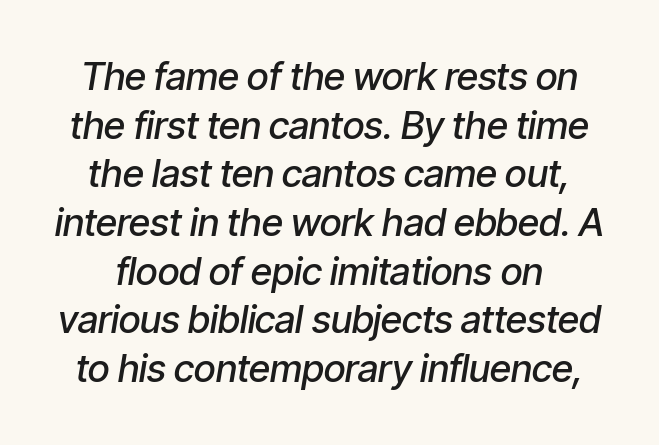
Q: Is the text bold? A: Semi-bold.
Q: Is the text italic (slanted)? A: Yes, it leans right by about 9 degrees.
Q: Is the text underlined? A: No.
Q: Is the spacing between letters normal or unusually wide? A: Normal.
Q: Is the spacing between lines tight, normal or loose? A: Normal.
Q: Width (condensed, normal, or wide)? A: Condensed.
Q: Stroke contrast? A: Low.
Q: x-height? A: Medium.
Q: Monospaced? A: No.
